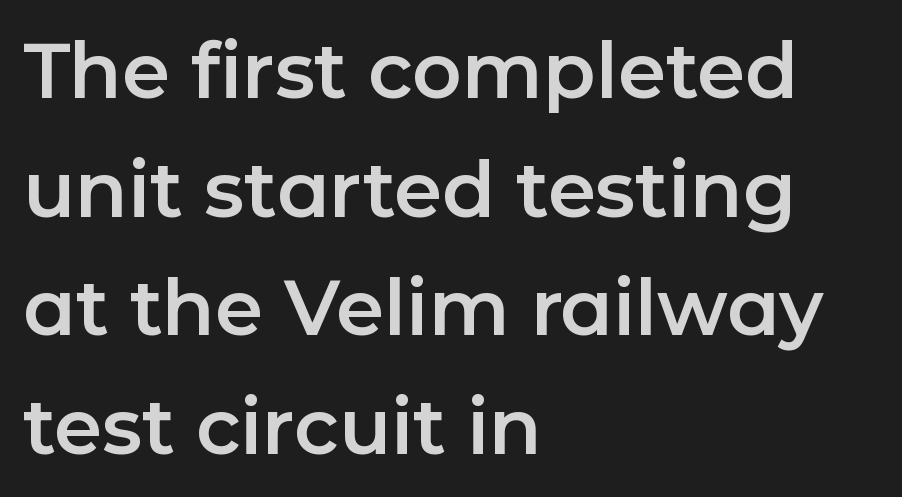
Q: Is the text italic (slanted)? A: No, it is upright.
Q: Is the typeface a serif or a sans-serif typeface? A: Sans-serif.
Q: Is the text underlined? A: No.
Q: How is the paragraph aligned? A: Left-aligned.
Q: Is the spacing between letters normal or unusually wide? A: Normal.
Q: Is the spacing between lines tight, normal or loose? A: Normal.
Q: Width (condensed, normal, or wide)? A: Normal.
Q: Stroke contrast? A: Low.
Q: x-height? A: Medium.
Q: Monospaced? A: No.
